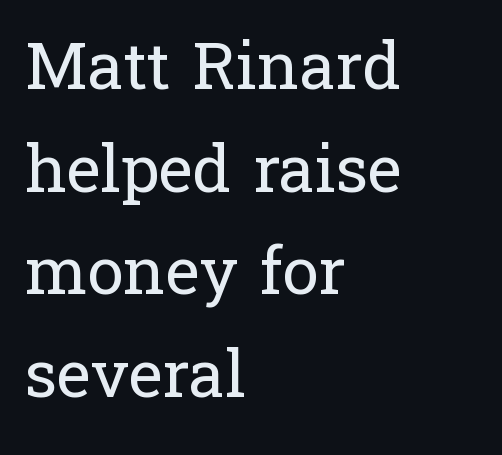
The image shows 65 px regular-weight serif type, upright; set left-aligned, normal line spacing (1.58x), normal letter spacing, not underlined; low stroke contrast and a medium x-height.
